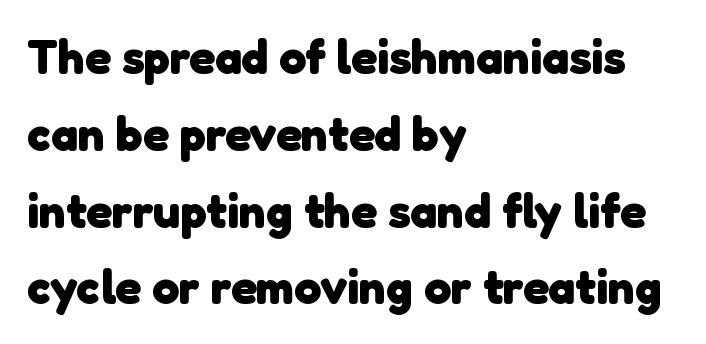
Q: Is the text bold? A: Yes.
Q: Is the typeface a serif or a sans-serif typeface? A: Sans-serif.
Q: Is the text underlined? A: No.
Q: How is the paragraph aligned? A: Left-aligned.
Q: Is the spacing between letters normal or unusually wide? A: Normal.
Q: Is the spacing between lines tight, normal or loose? A: Normal.
Q: Width (condensed, normal, or wide)? A: Normal.
Q: Stroke contrast? A: Low.
Q: x-height? A: Medium.
Q: Monospaced? A: No.
